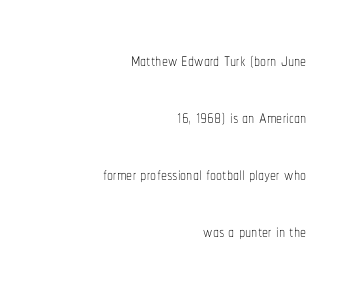
Anything drawn beneath the words? Only blank space. Vertical stems look standard width or narrower in stroke. The paragraph has a hard right edge and a soft left edge. One glance says open: line gaps are wider than usual.
